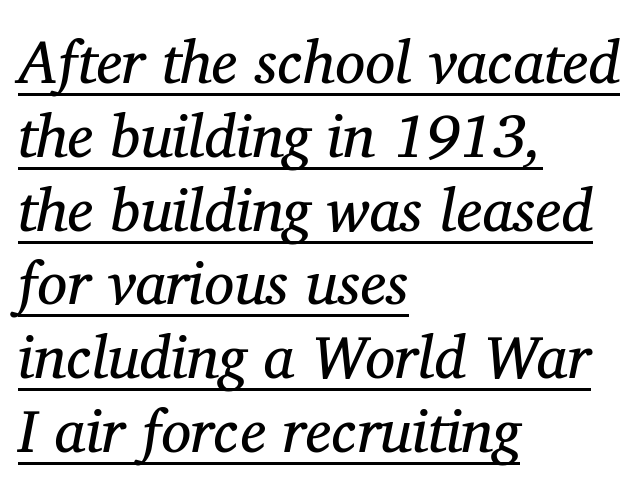
Q: Is the text bold? A: No.
Q: Is the text italic (slanted)? A: Yes, it leans right by about 11 degrees.
Q: Is the typeface a serif or a sans-serif typeface? A: Serif.
Q: Is the text underlined? A: Yes.
Q: How is the paragraph aligned? A: Left-aligned.
Q: Is the spacing between letters normal or unusually wide? A: Normal.
Q: Width (condensed, normal, or wide)? A: Normal.
Q: Stroke contrast? A: Medium.
Q: x-height? A: Medium.
Q: Monospaced? A: No.
